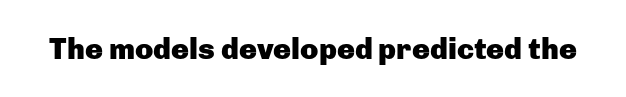
{"serif": "no", "italic": "no", "bold": "yes", "weight": "heavy", "width": "normal", "stroke_contrast": "low", "x_height": "medium", "monospaced": "no", "underline": "no", "letter_spacing": "normal", "letter_spacing_em": 0.0, "glyph_px": 30}
